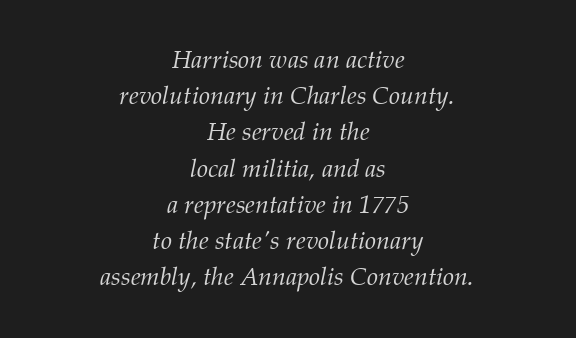
The image shows 25 px text type, italic (leaning right); set centered, normal line spacing (1.45x), normal letter spacing, not underlined.
